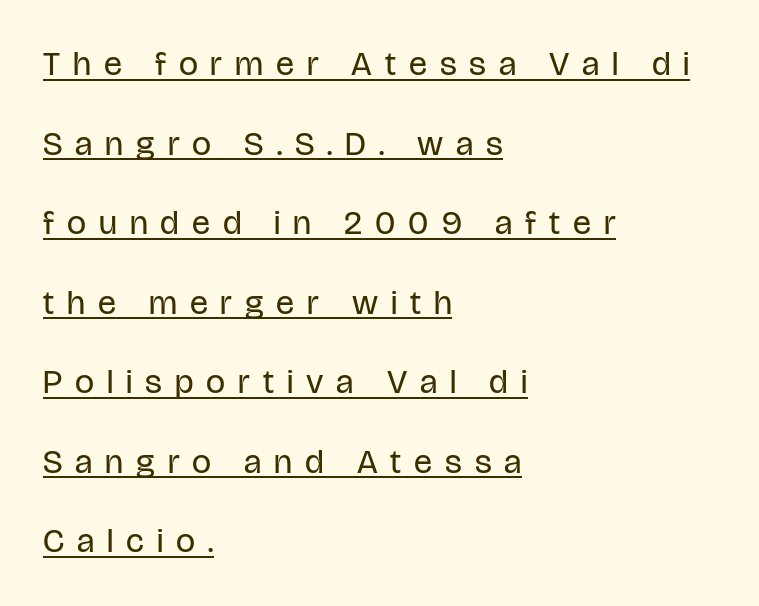
Inter-character spacing is expanded well beyond the font's built-in metrics. Weight: not bold — regular or lighter. In CSS terms this would be text-align: left. Leading is clearly above the norm, producing a sparse column.
